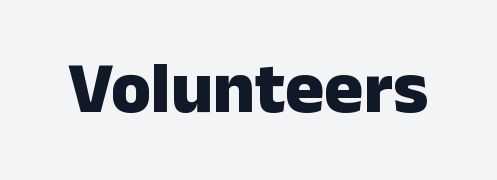
{"serif": "no", "italic": "no", "bold": "yes", "weight": "heavy", "width": "normal", "stroke_contrast": "low", "x_height": "medium", "monospaced": "no", "underline": "no", "letter_spacing": "normal", "letter_spacing_em": 0.0, "glyph_px": 73}
